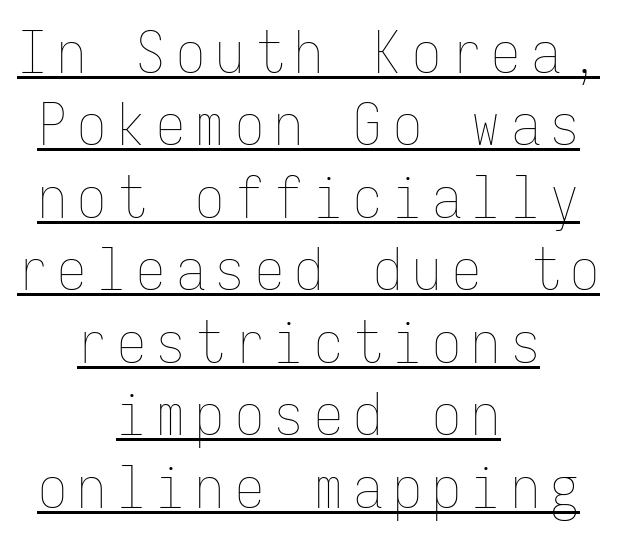
The image shows 58 px thin, condensed type, upright, monospaced; set centered, normal line spacing (1.25x), underlined; low stroke contrast and a medium x-height.
